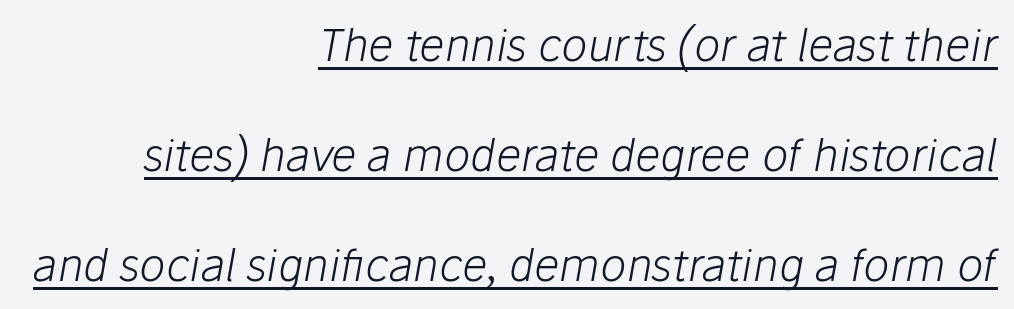
Stroke mass is kept to a normal reading level or below. Notice the wide empty band between every row — that's loose leading. A typesetter would call this proportional, since set widths differ per character. The glyphs are accompanied by a horizontal stroke just below them.
